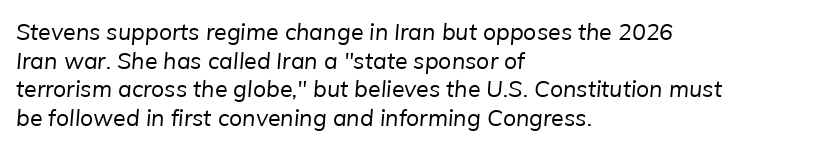
{"bold": "no", "underline": "no", "align": "left", "line_spacing": "normal", "line_spacing_ratio": 1.25, "letter_spacing": "normal", "letter_spacing_em": 0.0, "glyph_px": 23}
